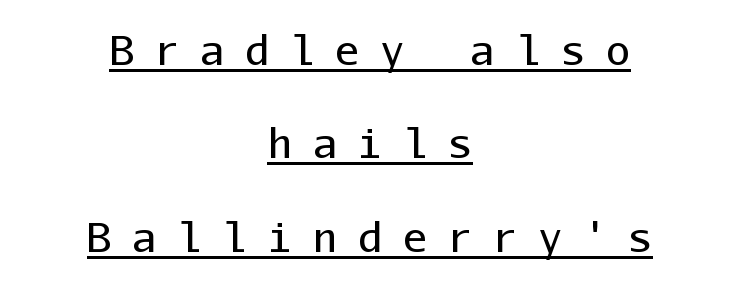
The image shows 41 px regular-weight sans-serif type, upright, monospaced; set centered, loose line spacing (2.28x), unusually wide letter spacing (+0.5 em), underlined; low stroke contrast and a medium x-height.
